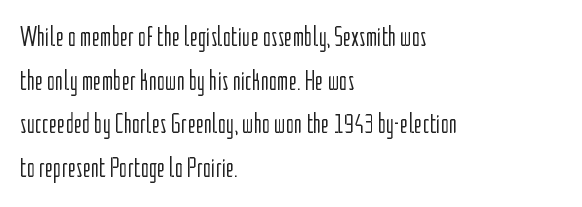
Inter-character spacing is left at the font's built-in metrics. The rows are spaced the way most documents space them. The words here are not underlined. The weight would be labelled regular, book, light, or lighter still. Spacing verdict: proportional, widths tailored to each character. Leftover space on each line is placed entirely after the last word.
